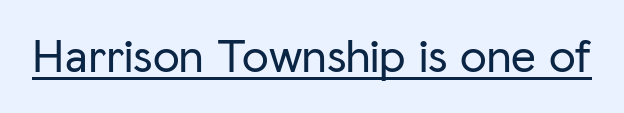
The axis of the letterforms is exactly vertical. A typesetter would call this proportional, since set widths differ per character. Each line of the rendering has a horizontal stroke beneath the glyphs. To sum up the face: it is a sans, with no serifs.
